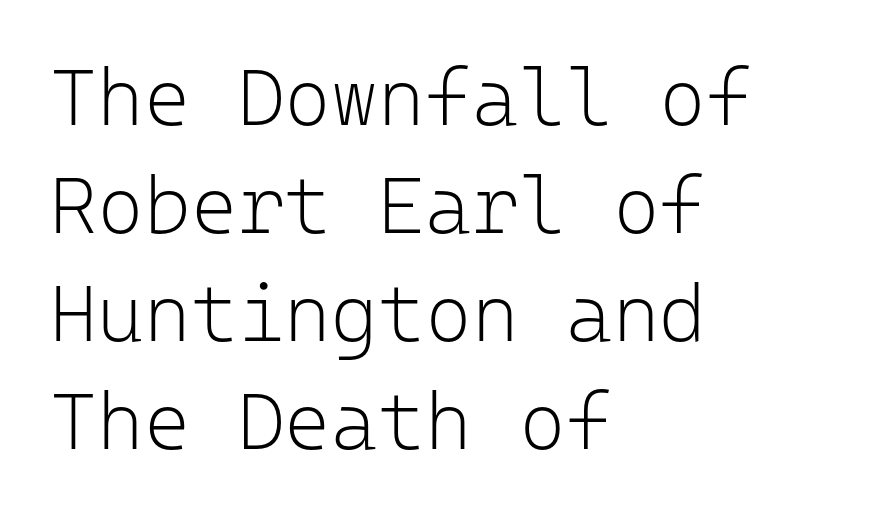
{"serif": "no", "italic": "no", "bold": "no", "weight": "light", "width": "normal", "stroke_contrast": "low", "x_height": "medium", "monospaced": "yes", "underline": "no", "align": "left", "line_spacing": "normal", "line_spacing_ratio": 1.35, "letter_spacing": "normal", "letter_spacing_em": 0.0, "glyph_px": 80}
